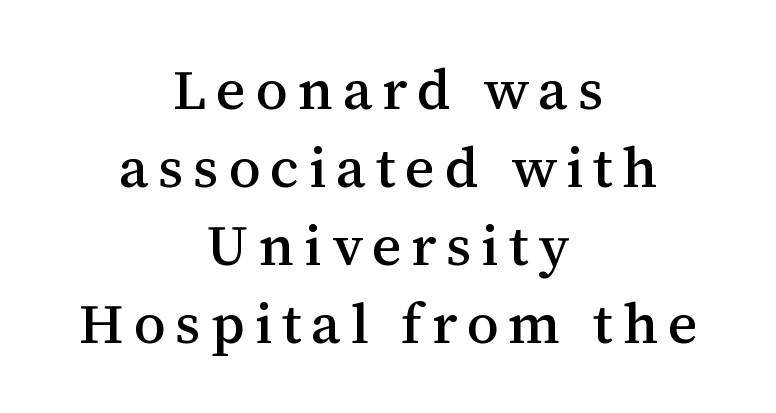
The image shows 57 px serif type, upright; set centered, normal line spacing (1.37x), not underlined; medium stroke contrast and a medium x-height.
